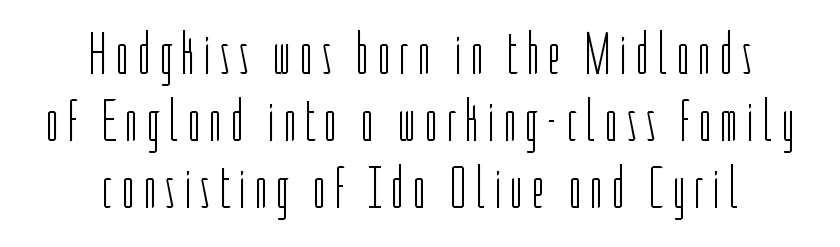
The font is comparable to plain body text, perhaps lighter. Teacher's note: observe the equal gaps on both sides — that is centered alignment. Baseline-to-baseline distance is barely more than the letter height. The letters advance in unequal steps, a hallmark of proportional type.
